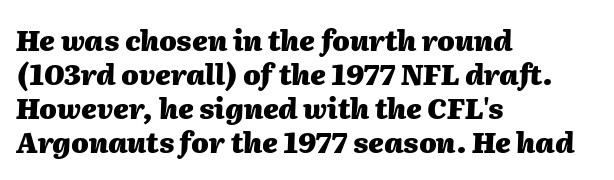
{"italic": "yes", "lean": "right", "slant_degrees": 2, "bold": "yes", "weight": "heavy", "width": "normal", "stroke_contrast": "medium", "x_height": "medium", "monospaced": "no", "underline": "no", "align": "left", "line_spacing_ratio": 1.22, "letter_spacing": "normal", "letter_spacing_em": 0.0, "glyph_px": 28}
